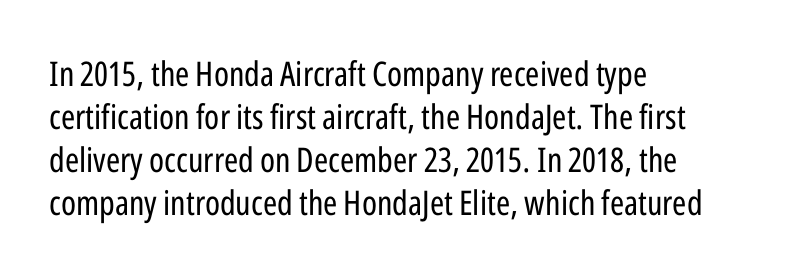
{"serif": "no", "italic": "no", "bold": "no", "weight": "regular", "width": "condensed", "stroke_contrast": "low", "x_height": "medium", "monospaced": "no", "underline": "no", "align": "left", "line_spacing": "normal", "line_spacing_ratio": 1.26, "letter_spacing": "normal", "letter_spacing_em": 0.0, "glyph_px": 34}
